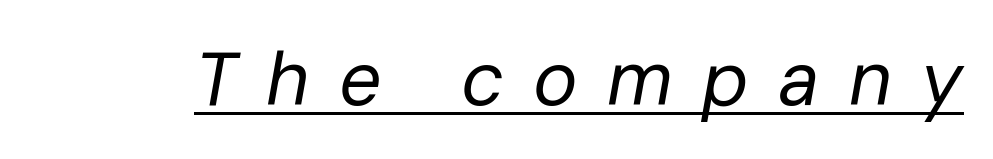
These characters rest on top of a visible drawn line. Each word looks stretched out because of the extra space between its letters. No extra ink here — the face is not bold. Is this a fixed-width face? No — the glyphs have proportional, varying widths. Emphasis-style slanted type is in use.
